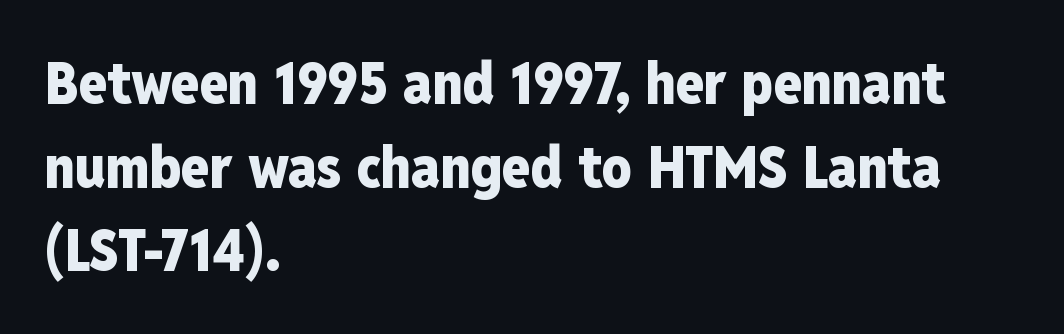
{"serif": "no", "italic": "no", "bold": "yes", "weight": "heavy", "width": "condensed", "stroke_contrast": "low", "x_height": "medium", "monospaced": "no", "underline": "no", "align": "left", "line_spacing": "normal", "line_spacing_ratio": 1.44, "letter_spacing": "normal", "letter_spacing_em": 0.0, "glyph_px": 58}
